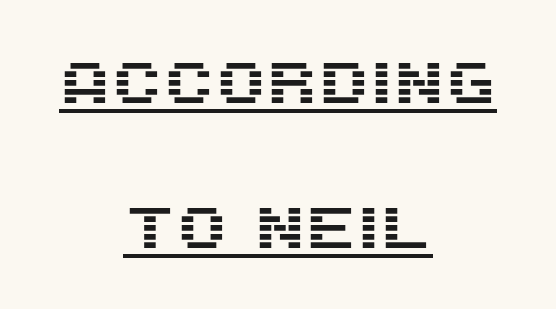
The image shows 59 px sans-serif type, upright; set centered, loose line spacing (2.46x), normal letter spacing, underlined; medium stroke contrast and a large x-height.
